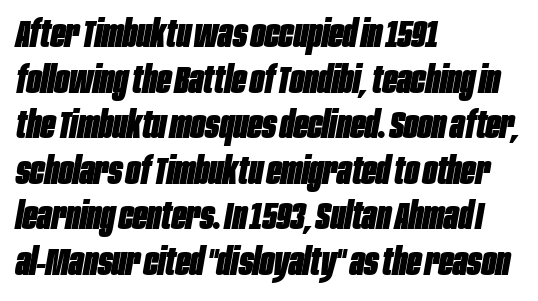
Q: Is the text bold? A: Yes.
Q: Is the text italic (slanted)? A: Yes, it leans right by about 10 degrees.
Q: Is the text underlined? A: No.
Q: How is the paragraph aligned? A: Left-aligned.
Q: Is the spacing between letters normal or unusually wide? A: Normal.
Q: Width (condensed, normal, or wide)? A: Condensed.
Q: Stroke contrast? A: Low.
Q: x-height? A: Large.
Q: Monospaced? A: No.
